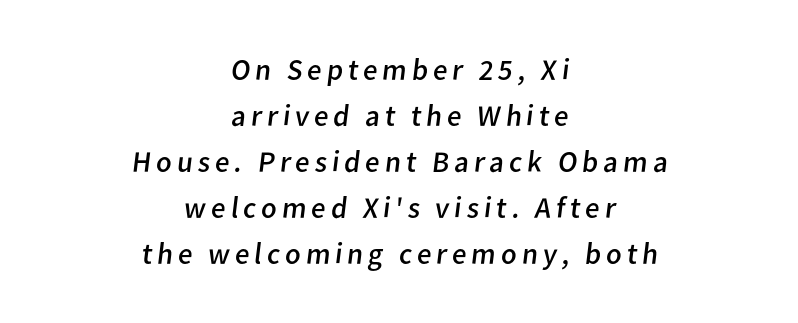
{"serif": "no", "bold": "no", "weight": "regular", "width": "normal", "stroke_contrast": "low", "x_height": "medium", "monospaced": "no", "underline": "no", "align": "center", "line_spacing": "normal", "line_spacing_ratio": 1.53, "glyph_px": 30}
